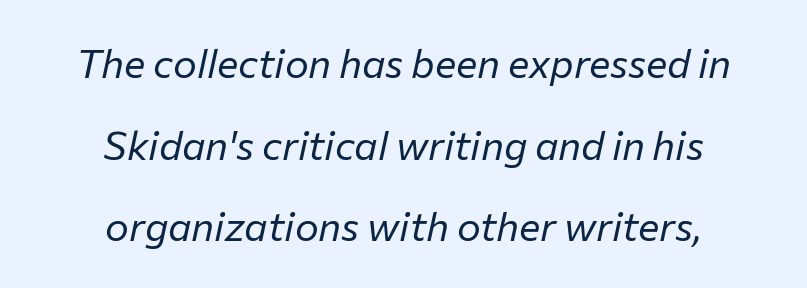
Q: Is the text bold? A: No.
Q: Is the text italic (slanted)? A: Yes, it leans right by about 12 degrees.
Q: Is the text underlined? A: No.
Q: How is the paragraph aligned? A: Centered.
Q: Is the spacing between letters normal or unusually wide? A: Normal.
Q: Is the spacing between lines tight, normal or loose? A: Loose.
Q: Width (condensed, normal, or wide)? A: Normal.
Q: Stroke contrast? A: Low.
Q: x-height? A: Medium.
Q: Monospaced? A: No.
